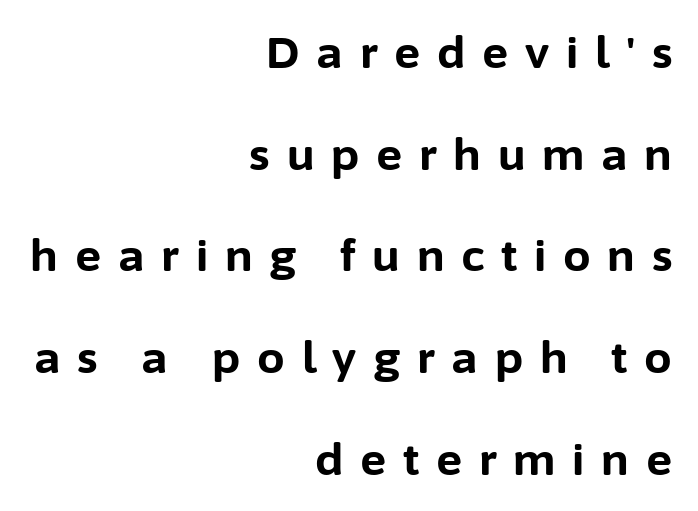
{"serif": "no", "italic": "no", "bold": "yes", "weight": "bold", "width": "normal", "stroke_contrast": "low", "x_height": "medium", "monospaced": "no", "underline": "no", "align": "right", "line_spacing": "loose", "line_spacing_ratio": 2.31, "letter_spacing": "wide", "letter_spacing_em": 0.38, "glyph_px": 44}
